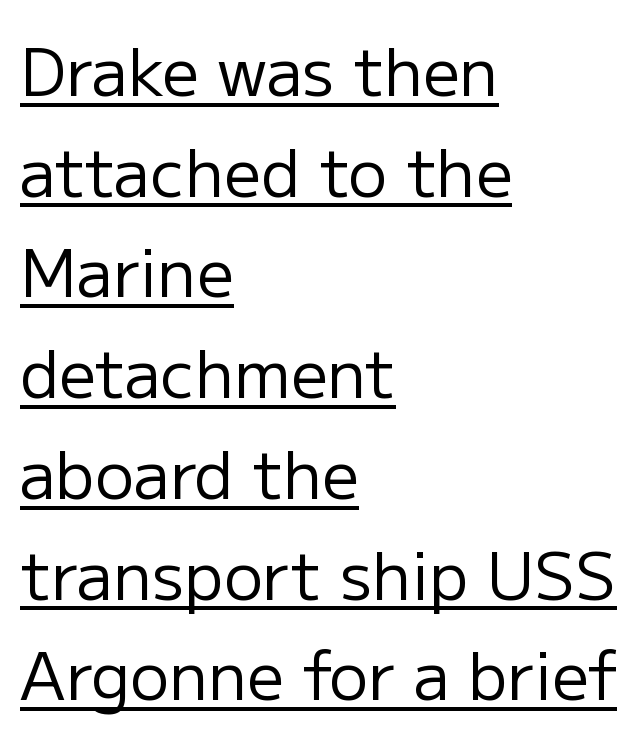
Q: Is the text bold? A: No.
Q: Is the text italic (slanted)? A: No, it is upright.
Q: Is the typeface a serif or a sans-serif typeface? A: Sans-serif.
Q: Is the text underlined? A: Yes.
Q: How is the paragraph aligned? A: Left-aligned.
Q: Is the spacing between letters normal or unusually wide? A: Normal.
Q: Is the spacing between lines tight, normal or loose? A: Normal.
Q: Width (condensed, normal, or wide)? A: Normal.
Q: Stroke contrast? A: Low.
Q: x-height? A: Medium.
Q: Monospaced? A: No.
